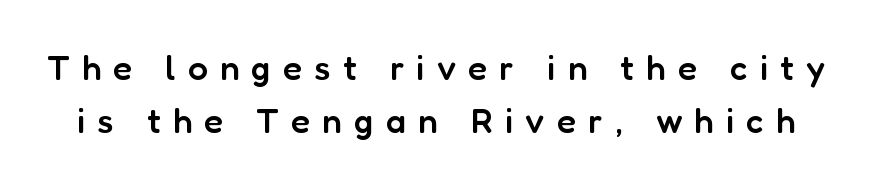
Q: Is the text bold? A: Semi-bold.
Q: Is the text italic (slanted)? A: No, it is upright.
Q: Is the typeface a serif or a sans-serif typeface? A: Sans-serif.
Q: Is the text underlined? A: No.
Q: Is the spacing between letters normal or unusually wide? A: Unusually wide.
Q: Is the spacing between lines tight, normal or loose? A: Normal.
Q: Width (condensed, normal, or wide)? A: Normal.
Q: Stroke contrast? A: Low.
Q: x-height? A: Medium.
Q: Monospaced? A: No.
